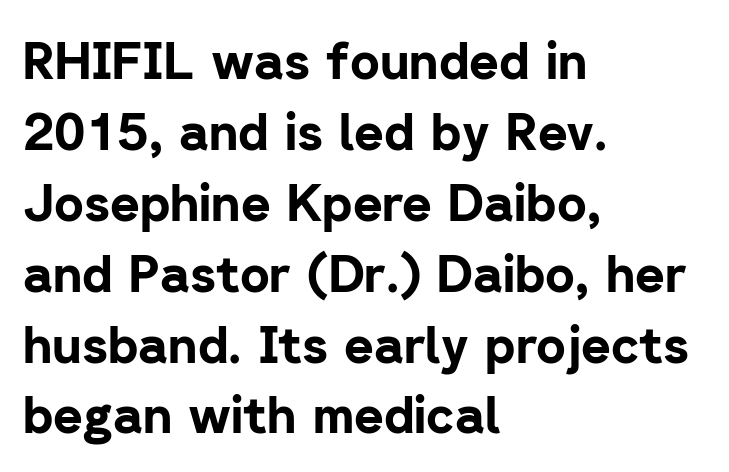
Italic: no, the glyphs are upright roman. Quick note: underline off. This rendering uses left alignment, leaving the right contour irregular. The line-height multiplier appears to be the usual default. The designer went with a sans here, leaving each stem footless.
